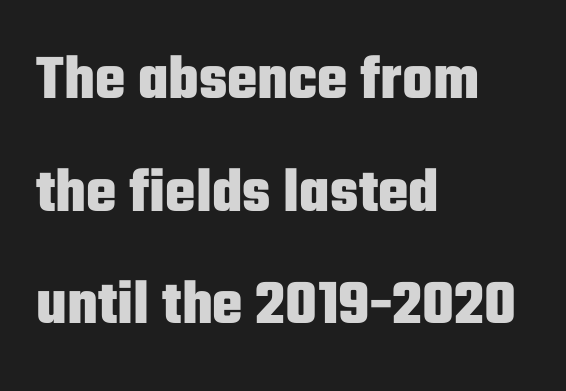
Tracking here is standard; glyphs follow each other at the usual distance. Is this a sans? Yes — the strokes have no serifs. Typesetter's note: full bold, strokes at maximum text heaviness. Notice how the passage keeps a crisp vertical edge on the left only. A typesetter would call this proportional, since set widths differ per character.
